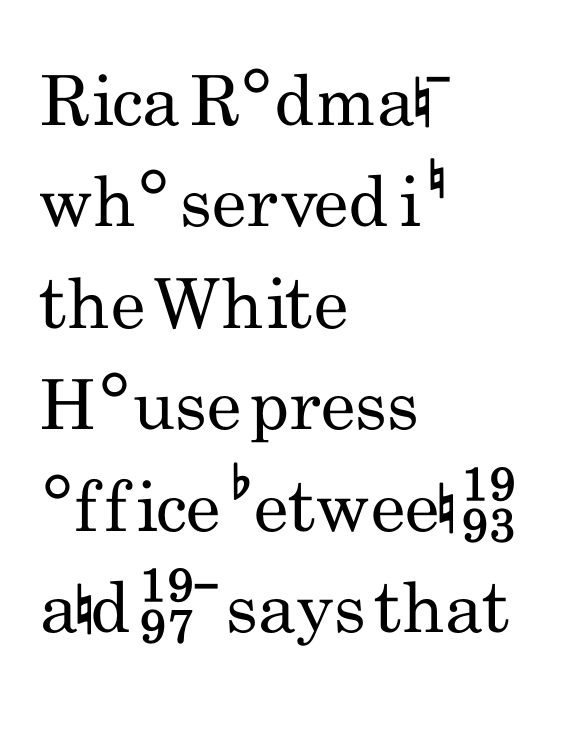
The image shows 69 px regular-weight, condensed sans-serif type, upright; set left-aligned, normal line spacing (1.47x), normal letter spacing, not underlined; low stroke contrast and a small x-height.
